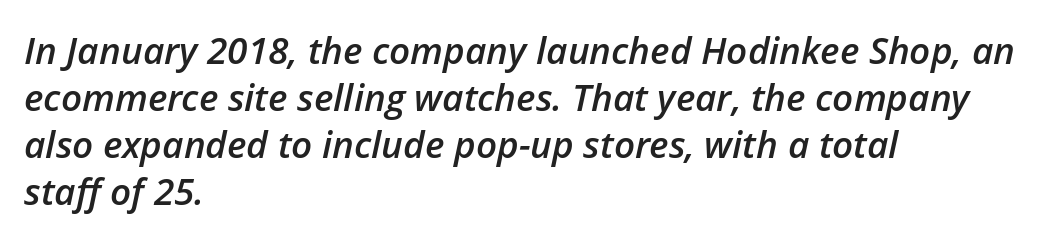
The image shows 37 px semibold type, italic (leaning right); set left-aligned, normal line spacing (1.27x), normal letter spacing, not underlined; low stroke contrast and a medium x-height.
